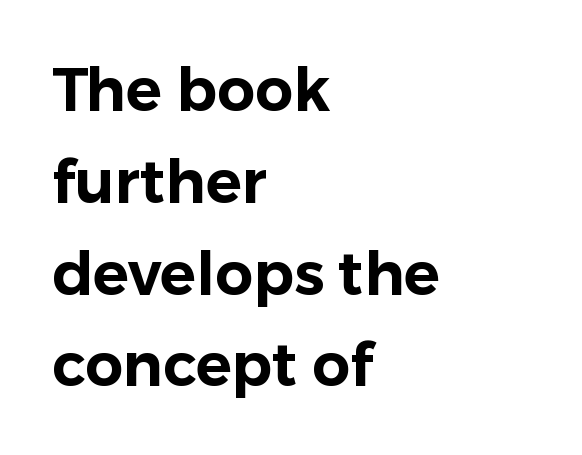
Q: Is the text italic (slanted)? A: No, it is upright.
Q: Is the typeface a serif or a sans-serif typeface? A: Sans-serif.
Q: Is the text underlined? A: No.
Q: How is the paragraph aligned? A: Left-aligned.
Q: Is the spacing between letters normal or unusually wide? A: Normal.
Q: Is the spacing between lines tight, normal or loose? A: Normal.
Q: Width (condensed, normal, or wide)? A: Normal.
Q: Stroke contrast? A: Low.
Q: x-height? A: Medium.
Q: Monospaced? A: No.
